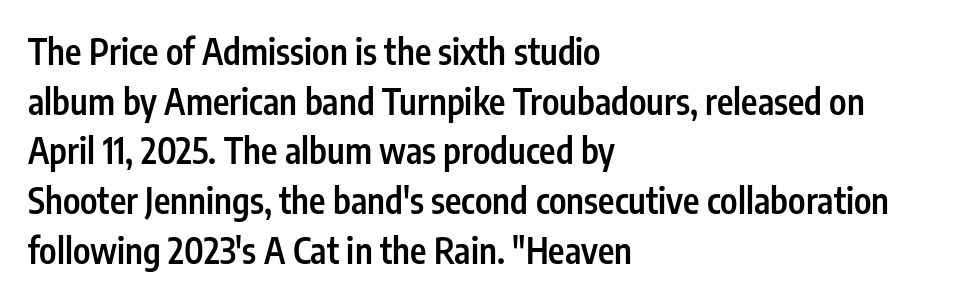
Q: Is the text bold? A: Semi-bold.
Q: Is the text italic (slanted)? A: No, it is upright.
Q: Is the typeface a serif or a sans-serif typeface? A: Sans-serif.
Q: Is the text underlined? A: No.
Q: How is the paragraph aligned? A: Left-aligned.
Q: Is the spacing between letters normal or unusually wide? A: Normal.
Q: Is the spacing between lines tight, normal or loose? A: Normal.
Q: Width (condensed, normal, or wide)? A: Condensed.
Q: Stroke contrast? A: Low.
Q: x-height? A: Medium.
Q: Monospaced? A: No.
